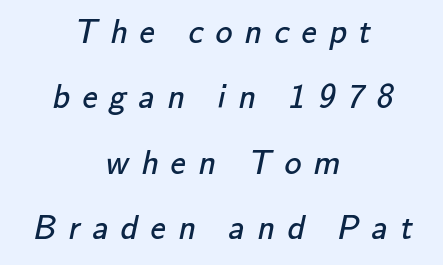
{"serif": "no", "bold": "no", "weight": "regular", "width": "normal", "stroke_contrast": "low", "x_height": "small", "monospaced": "no", "underline": "no", "align": "center", "line_spacing": "loose", "line_spacing_ratio": 1.92, "letter_spacing": "wide", "letter_spacing_em": 0.36, "glyph_px": 34}
